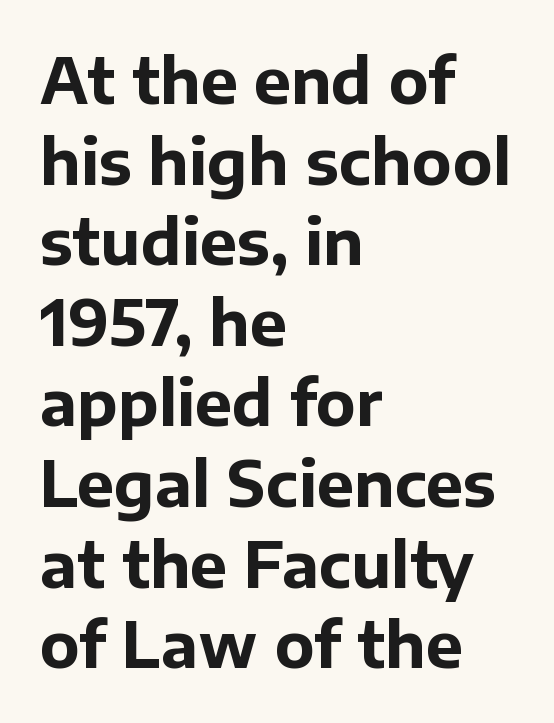
Line beginnings align vertically; line endings do not. The specimen omits any rule beneath the text block's lines. The font's upright variant was chosen for this text. The font is running at its bold setting. The letters advance in unequal steps, a hallmark of proportional type.
